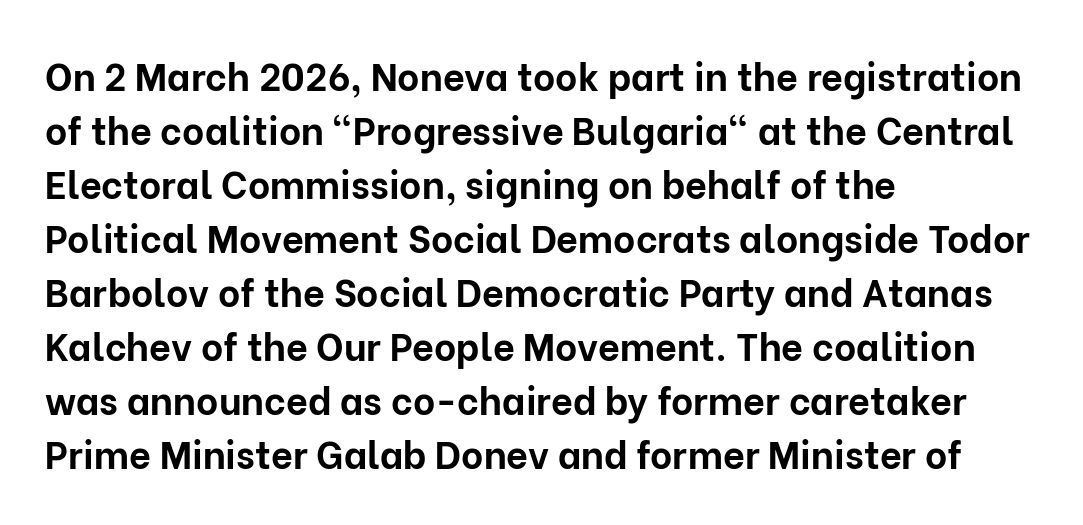
{"serif": "no", "italic": "no", "bold": "yes", "weight": "bold", "width": "normal", "stroke_contrast": "low", "x_height": "medium", "monospaced": "no", "underline": "no", "align": "left", "line_spacing": "normal", "line_spacing_ratio": 1.42, "letter_spacing": "normal", "letter_spacing_em": 0.0, "glyph_px": 38}
